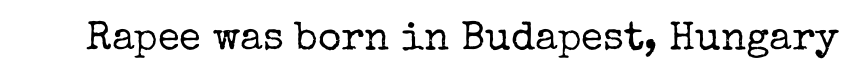
Q: Is the text bold? A: No.
Q: Is the text italic (slanted)? A: No, it is upright.
Q: Is the typeface a serif or a sans-serif typeface? A: Serif.
Q: Is the text underlined? A: No.
Q: Is the spacing between letters normal or unusually wide? A: Normal.
Q: Width (condensed, normal, or wide)? A: Normal.
Q: Stroke contrast? A: Low.
Q: x-height? A: Medium.
Q: Monospaced? A: No.
